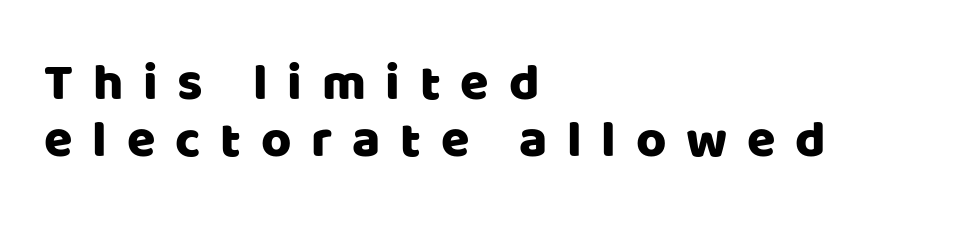
A typesetter would call this leading minimal, almost set solid. Descenders are the only things crossing below the line. Italic? Not at all — the glyphs are vertical. The passage shown has open, widely tracked lettering throughout. Varying glyph widths throughout — classic text-font behaviour. Leftover space on each line is placed entirely after the last word.
